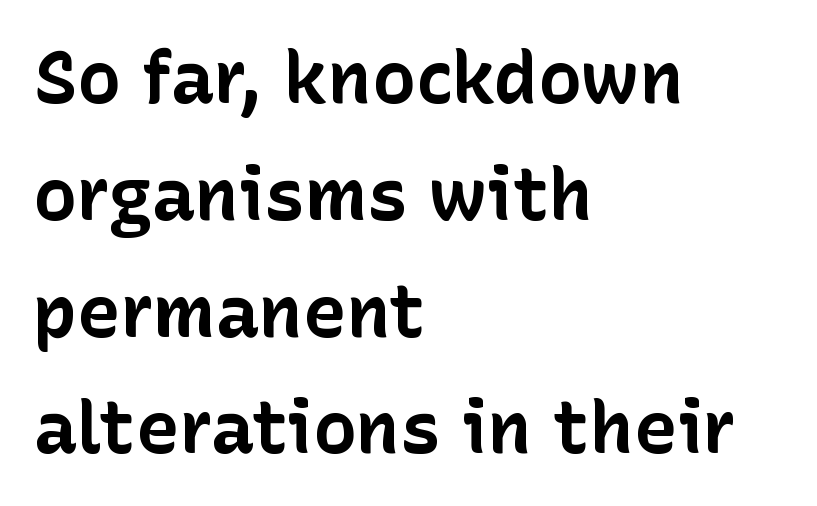
Line spacing here is normal. This rendering leaves character spacing at its baseline value. I'd call this a sans setting — the letters go barefoot. Look at the stroke-to-counter ratio: heavy, a bold. The specimen omits any rule beneath the text block's lines.
